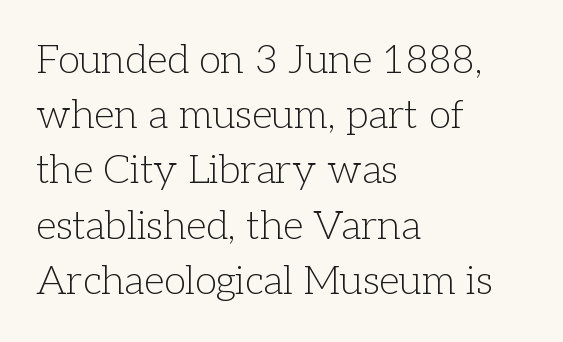
{"serif": "yes", "italic": "no", "bold": "no", "weight": "light", "width": "normal", "stroke_contrast": "low", "x_height": "medium", "monospaced": "no", "underline": "no", "align": "left", "line_spacing": "normal", "line_spacing_ratio": 1.38, "letter_spacing": "normal", "letter_spacing_em": 0.0, "glyph_px": 40}
